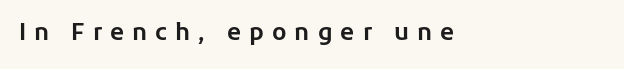
You can tell it's not italic because the verticals are truly vertical. Characters follow at a spacing far wider than the type designer built in. Casual observation: everything's shoved over to the left. The foot of each line stays bare and open.
